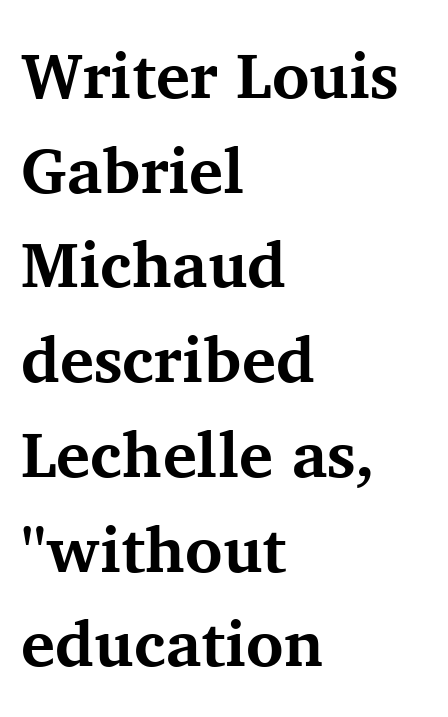
{"serif": "yes", "italic": "no", "bold": "yes", "weight": "bold", "width": "normal", "stroke_contrast": "medium", "x_height": "medium", "monospaced": "no", "underline": "no", "align": "left", "line_spacing": "normal", "line_spacing_ratio": 1.48, "letter_spacing": "normal", "letter_spacing_em": 0.0, "glyph_px": 64}
